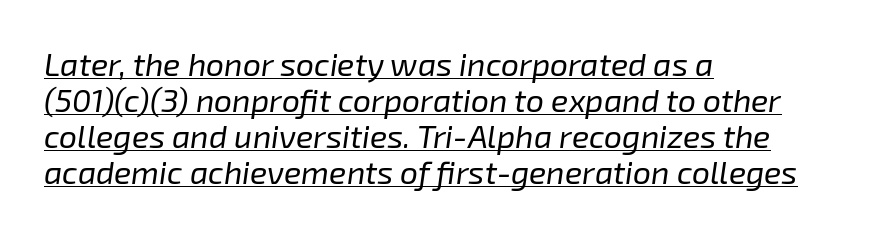
Is there much room between lines? No — they nearly touch. These characters rest on top of a visible drawn line. Visually the block forms a straight wall on the left and a jagged coastline on the right. Stroke mass is kept to a normal reading level or below.
